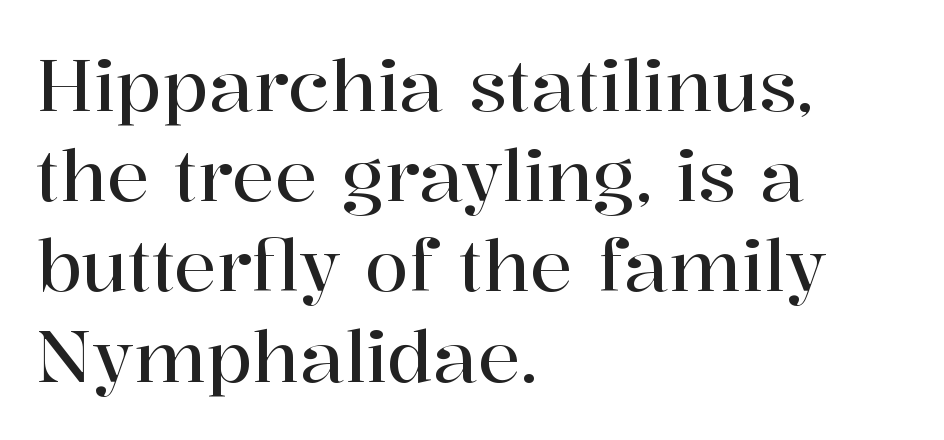
The image shows 71 px serif type, upright; set left-aligned, normal line spacing (1.27x), normal letter spacing, not underlined; high stroke contrast and a medium x-height.
